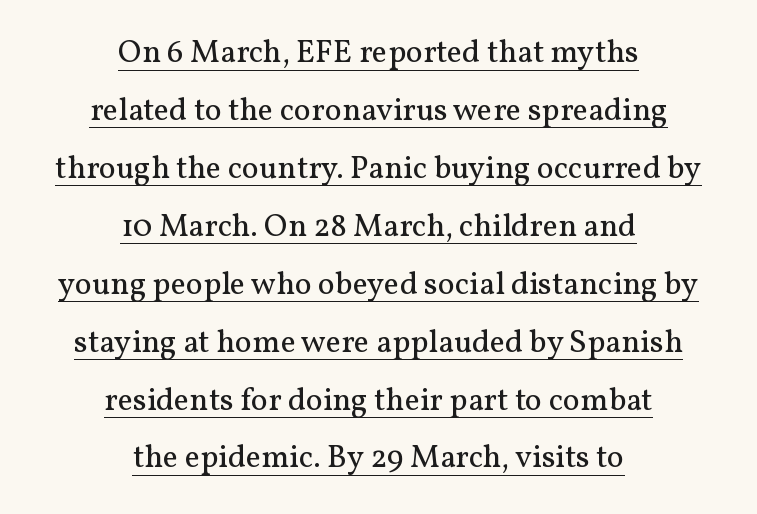
Q: Is the text bold? A: No.
Q: Is the text italic (slanted)? A: No, it is upright.
Q: Is the typeface a serif or a sans-serif typeface? A: Serif.
Q: Is the text underlined? A: Yes.
Q: How is the paragraph aligned? A: Centered.
Q: Is the spacing between letters normal or unusually wide? A: Normal.
Q: Width (condensed, normal, or wide)? A: Normal.
Q: Stroke contrast? A: Medium.
Q: x-height? A: Medium.
Q: Monospaced? A: No.
